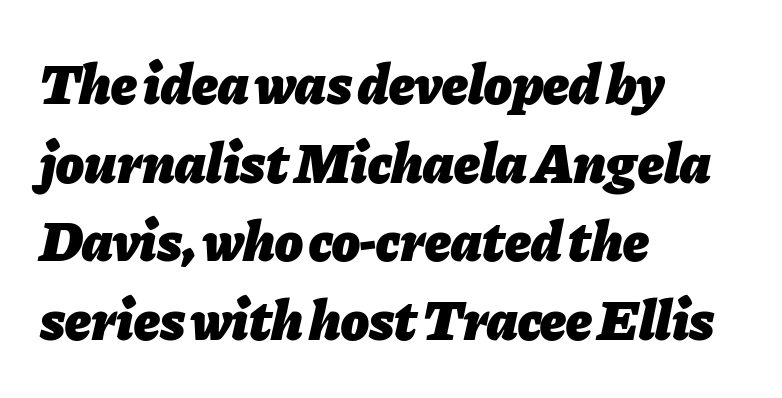
Q: Is the text bold? A: Yes.
Q: Is the text italic (slanted)? A: Yes, it leans right by about 11 degrees.
Q: Is the text underlined? A: No.
Q: How is the paragraph aligned? A: Left-aligned.
Q: Is the spacing between letters normal or unusually wide? A: Normal.
Q: Is the spacing between lines tight, normal or loose? A: Normal.
Q: Width (condensed, normal, or wide)? A: Normal.
Q: Stroke contrast? A: Low.
Q: x-height? A: Medium.
Q: Monospaced? A: No.
